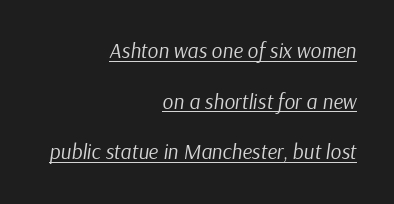
The rendering anchors every line to the right-hand side. You can see a thin bar hugging the bottom of the glyphs. Looking at the ascenders, they clearly lean. A typesetter would call this leading open, well beyond the default. Tracking here is standard; glyphs follow each other at the usual distance.
